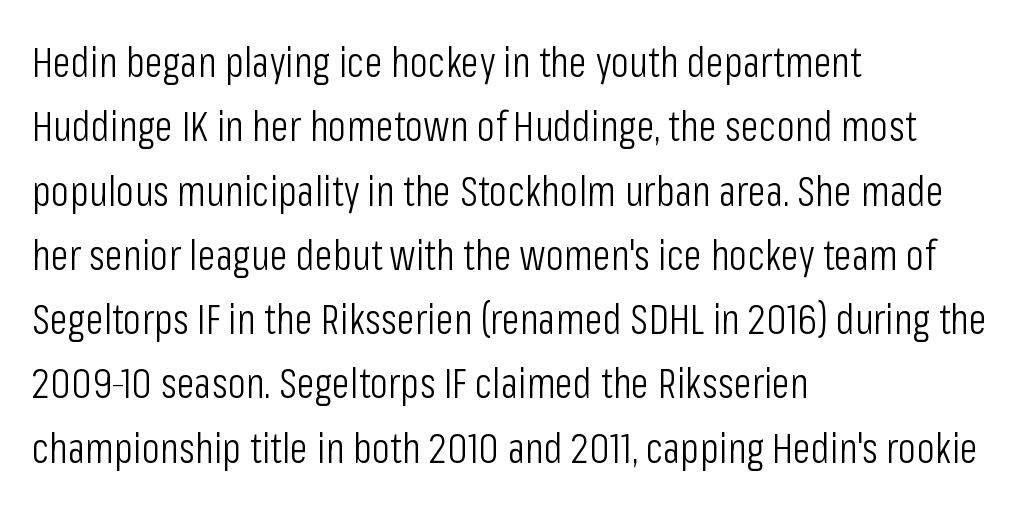
The lines sit at an ordinary, default distance from one another. Stems and bowls with no extra thickness — not bold. This rendering leaves character spacing at its baseline value. Unlike a traditional serif, this face leaves its strokes unadorned.
